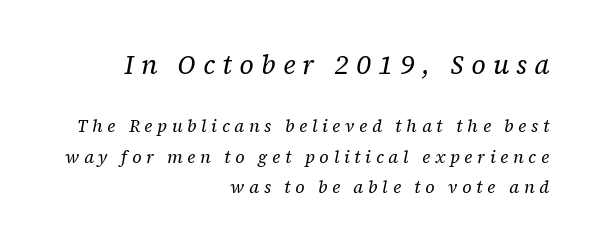
Someone cranked the tracking dial way up on this one. Right-aligned paragraph, ragged on the left. Unmarked baselines from the first word to the last. Compared with a typical body face, this is equally light or lighter still. Slanted lettering throughout. The face used here appears at its bigger size in the upper chunk.
